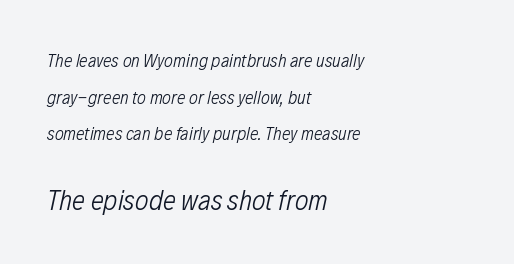
Look at the glyph heights: the lower group is clearly the bigger setting. If you drew a line through each stem, it would be angled. Unmarked baselines from the first word to the last. A quiet, ordinary-to-light weight characterises the typeface.
